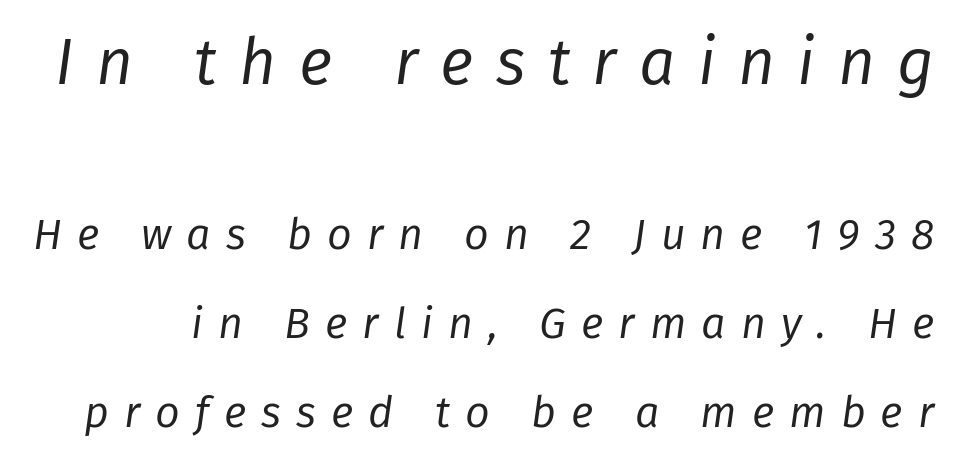
The image shows 64 px regular-weight type, italic (leaning right); set loose line spacing (2.07x), unusually wide letter spacing (+0.35 em), not underlined; the first (top) block is 1.49x larger; low stroke contrast and a medium x-height.
